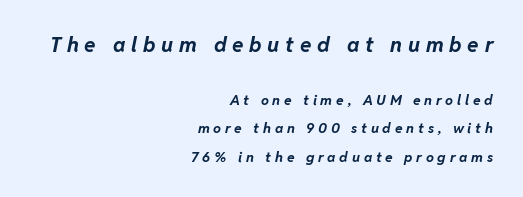
{"italic": "yes", "lean": "right", "slant_degrees": 11, "bold": "yes", "underline": "no", "align": "right", "line_spacing": "loose", "line_spacing_ratio": 2.04, "letter_spacing": "wide", "letter_spacing_em": 0.27, "larger_block": "first", "size_ratio": 1.5, "glyph_px": 21}
